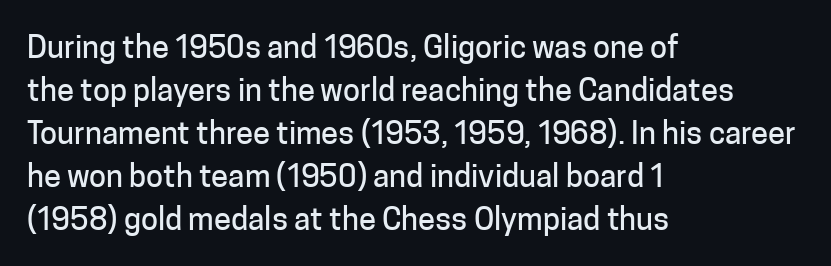
The image shows 31 px sans-serif type, upright; set left-aligned, normal line spacing (1.39x), normal letter spacing, not underlined; low stroke contrast and a medium x-height.
